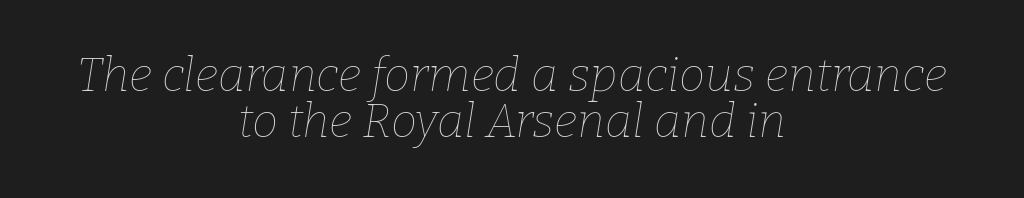
The letterforms sit shoulder to shoulder at normal distance. These lines are rendered in a variable-pitch font. Nothing heavy about these letters — not bold at all. Is the block centered? Yes — each line is placed symmetrically about the middle.
